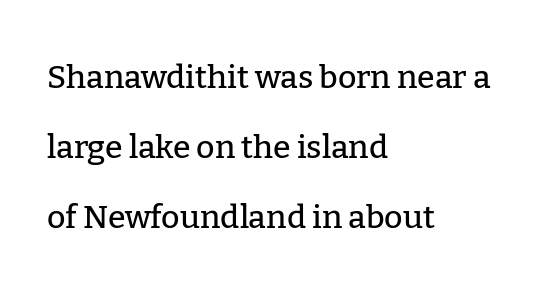
{"serif": "yes", "italic": "no", "width": "normal", "stroke_contrast": "low", "x_height": "medium", "monospaced": "no", "underline": "no", "align": "left", "line_spacing": "loose", "line_spacing_ratio": 2.19, "letter_spacing": "normal", "letter_spacing_em": 0.0, "glyph_px": 32}
